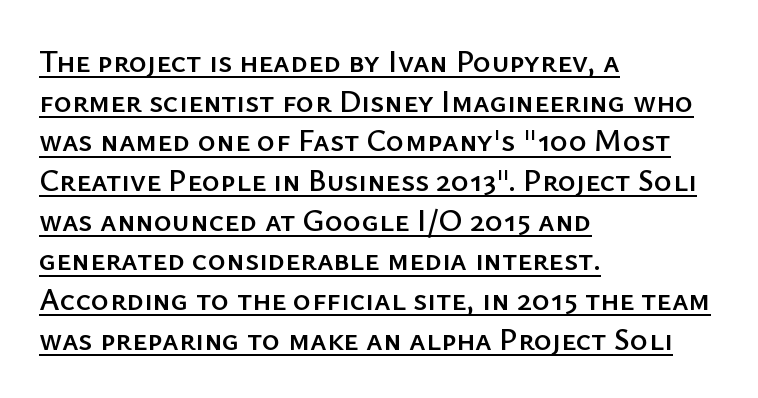
Q: Is the text italic (slanted)? A: No, it is upright.
Q: Is the typeface a serif or a sans-serif typeface? A: Sans-serif.
Q: Is the text underlined? A: Yes.
Q: How is the paragraph aligned? A: Left-aligned.
Q: Is the spacing between letters normal or unusually wide? A: Normal.
Q: Is the spacing between lines tight, normal or loose? A: Normal.
Q: Width (condensed, normal, or wide)? A: Normal.
Q: Stroke contrast? A: Low.
Q: x-height? A: Medium.
Q: Monospaced? A: No.
